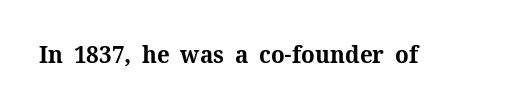
{"italic": "no", "bold": "yes", "underline": "no", "letter_spacing": "normal", "letter_spacing_em": 0.0, "glyph_px": 24}
